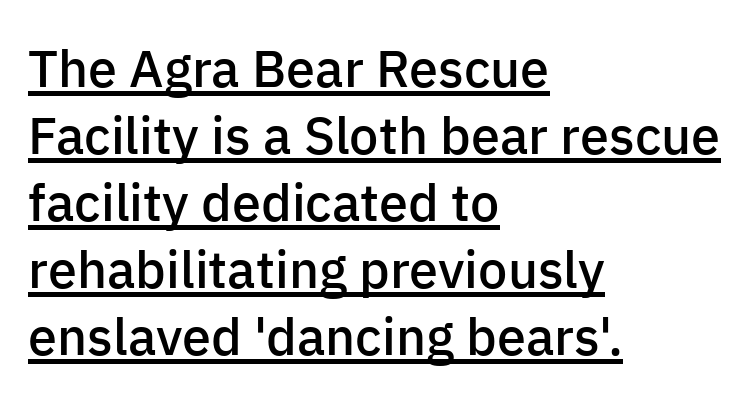
You could not count columns in this text — the font is proportionally spaced. A bit beefed up — I'd call it semibold rather than bold. The setting favours the left margin, as ordinary paragraphs usually do. The passage shown is typeset with a sans-serif family. The specimen includes a rule beneath the text block's lines. Rows of type keep a routine distance in the vertical direction.
